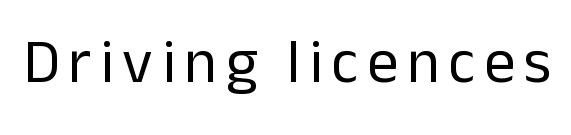
The image shows 62 px regular-weight sans-serif type, upright; set not underlined; low stroke contrast and a medium x-height.
